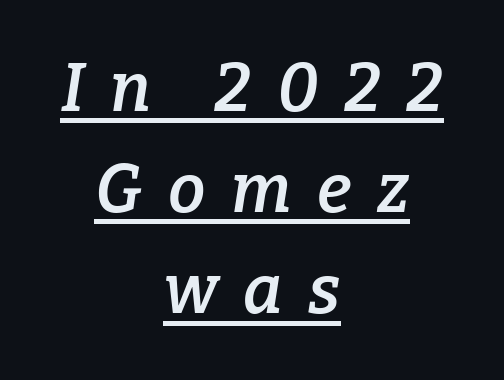
Q: Is the text bold? A: Semi-bold.
Q: Is the text italic (slanted)? A: Yes, it leans right by about 9 degrees.
Q: Is the typeface a serif or a sans-serif typeface? A: Serif.
Q: Is the text underlined? A: Yes.
Q: How is the paragraph aligned? A: Centered.
Q: Is the spacing between letters normal or unusually wide? A: Unusually wide.
Q: Is the spacing between lines tight, normal or loose? A: Normal.
Q: Width (condensed, normal, or wide)? A: Normal.
Q: Stroke contrast? A: Low.
Q: x-height? A: Medium.
Q: Monospaced? A: No.
